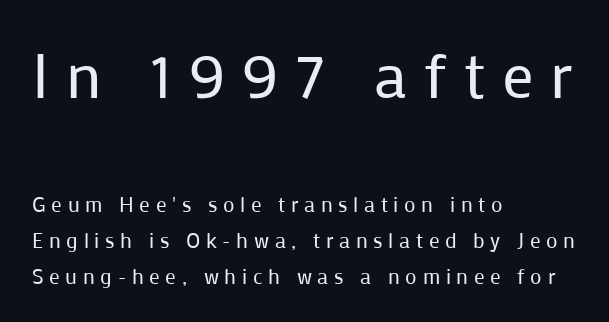
The image shows 63 px regular-weight sans-serif type, upright; set left-aligned, line spacing 1.71x, unusually wide letter spacing (+0.27 em), not underlined; the first (top) block is 3.0x larger; low stroke contrast and a medium x-height.
